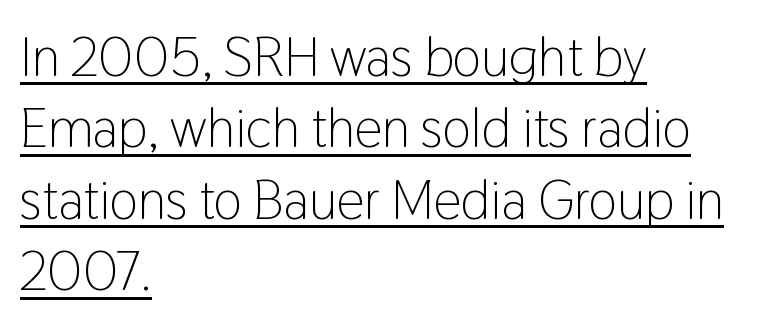
The image shows 55 px light, condensed sans-serif type, upright; set left-aligned, normal line spacing (1.3x), normal letter spacing, underlined; low stroke contrast and a medium x-height.
